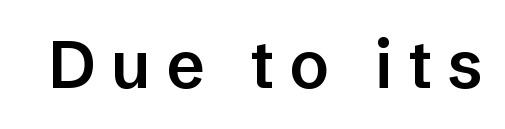
Q: Is the text bold? A: Semi-bold.
Q: Is the text italic (slanted)? A: No, it is upright.
Q: Is the typeface a serif or a sans-serif typeface? A: Sans-serif.
Q: Is the text underlined? A: No.
Q: Is the spacing between letters normal or unusually wide? A: Unusually wide.
Q: Width (condensed, normal, or wide)? A: Normal.
Q: Stroke contrast? A: Low.
Q: x-height? A: Medium.
Q: Monospaced? A: No.
